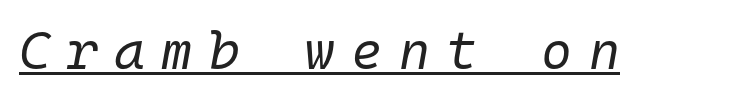
{"italic": "yes", "lean": "right", "slant_degrees": 10, "bold": "no", "weight": "regular", "width": "normal", "stroke_contrast": "low", "x_height": "medium", "monospaced": "yes", "underline": "yes", "letter_spacing": "wide", "letter_spacing_em": 0.31, "glyph_px": 53}
